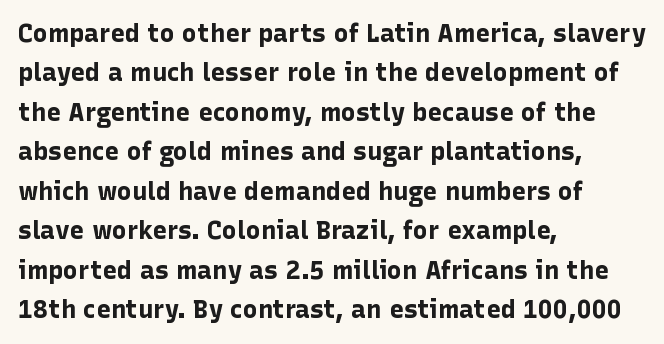
Q: Is the text bold? A: Yes.
Q: Is the text italic (slanted)? A: No, it is upright.
Q: Is the text underlined? A: No.
Q: How is the paragraph aligned? A: Left-aligned.
Q: Is the spacing between letters normal or unusually wide? A: Normal.
Q: Is the spacing between lines tight, normal or loose? A: Normal.
